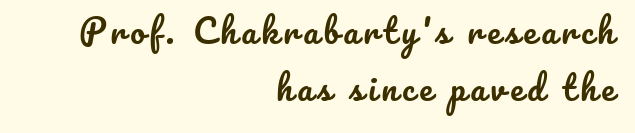
The image shows 33 px text type; set right-aligned, line spacing 1.72x, not underlined; low stroke contrast and a small x-height.
